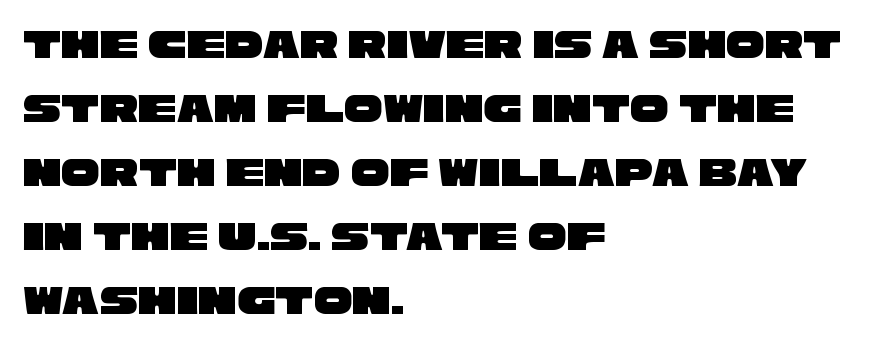
What's the leading like? Ordinary, nothing unusual. The rag falls on the right side of this text block. Beneath every word, the page is bare. Between one letter and the next there's only the usual sliver of space. Each letter's strokes conclude bluntly, with no projecting serifs.
